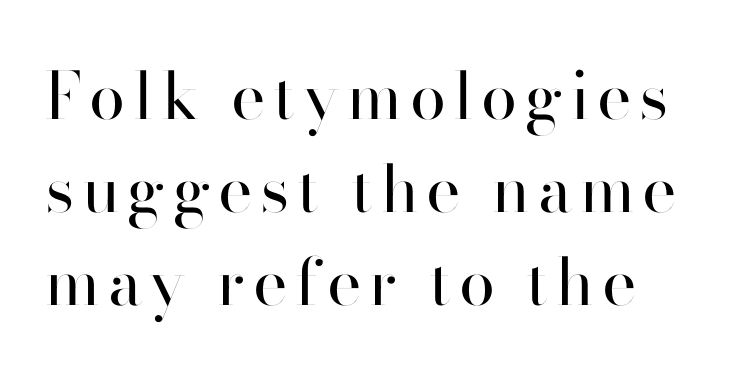
The image shows 65 px regular-weight sans-serif type, upright; set normal line spacing (1.43x), not underlined; high stroke contrast and a small x-height.
